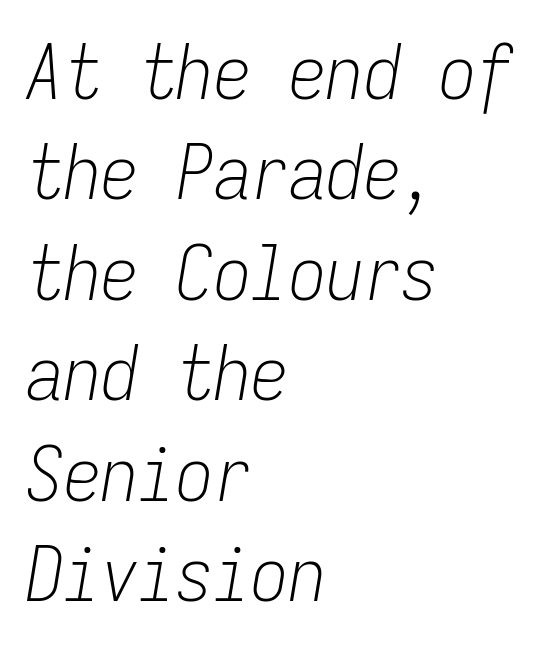
Which margin do the lines hug? The left one — the right edge is uneven. These lines sit exactly where default settings would place them. Letters rest on an invisible, unmarked baseline. Tracking here is standard; glyphs follow each other at the usual distance.
